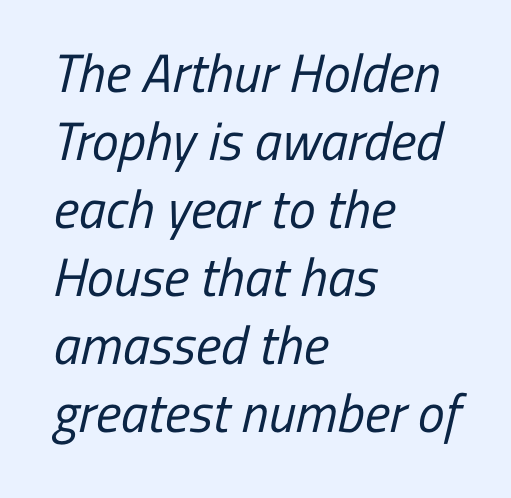
The image shows 54 px regular-weight, condensed sans-serif type; set left-aligned, normal line spacing (1.26x), normal letter spacing, not underlined; low stroke contrast and a medium x-height.
